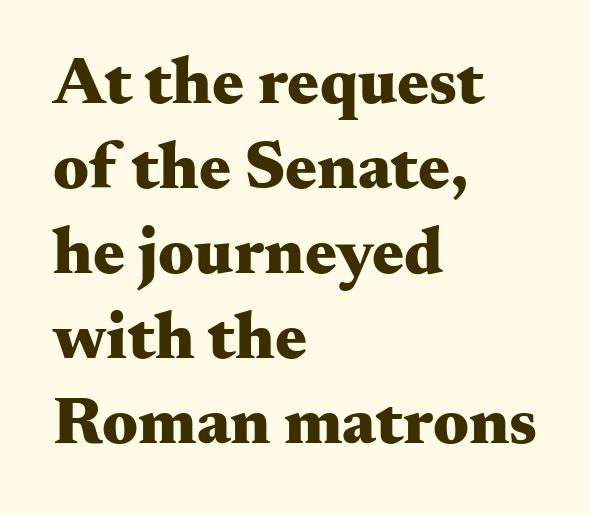
The image shows 67 px heavy, wide serif type, upright; set left-aligned, normal line spacing (1.27x), normal letter spacing, not underlined; medium stroke contrast and a small x-height.
